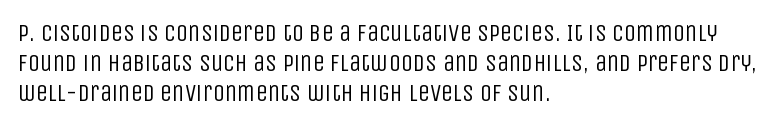
The image shows 24 px text type, upright; set left-aligned, normal line spacing (1.25x), normal letter spacing, not underlined.
